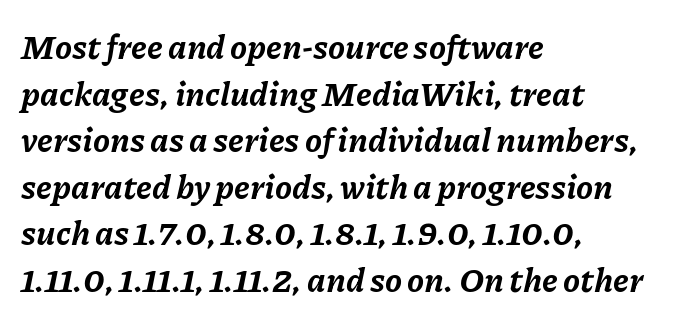
{"italic": "yes", "lean": "right", "slant_degrees": 11, "bold": "yes", "weight": "bold", "width": "normal", "stroke_contrast": "low", "x_height": "medium", "monospaced": "no", "underline": "no", "align": "left", "line_spacing": "normal", "line_spacing_ratio": 1.37, "letter_spacing": "normal", "letter_spacing_em": 0.0, "glyph_px": 34}
